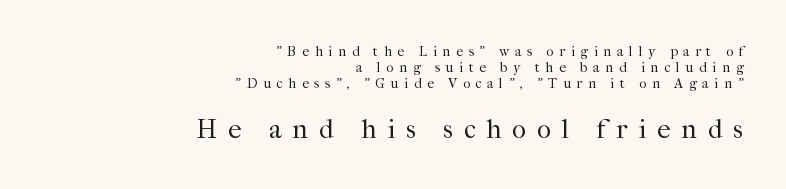
Tracking value appears strongly positive — letters spread wide. Line endings align vertically; line beginnings do not. This reads as an unemphasized weight, regular at the heaviest. Reading top to bottom, the characters get bigger at the block break. This is roman type, the default non-slanted kind. Decoration check: the copy has no underline.
